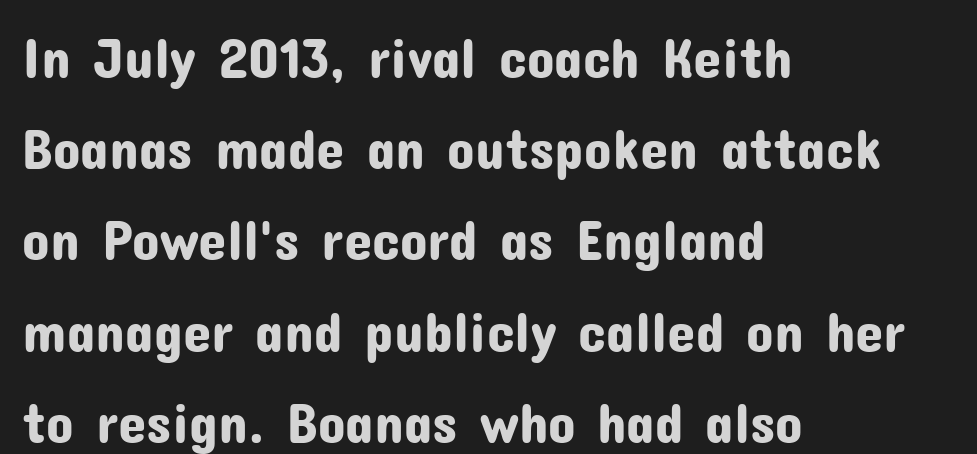
The image shows 57 px sans-serif type, upright; set left-aligned, normal line spacing (1.6x), normal letter spacing, not underlined; low stroke contrast and a medium x-height.
